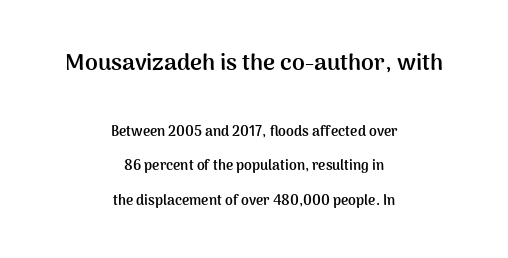
The image shows 23 px bold type, upright; set centered, loose line spacing (2.46x), normal letter spacing, not underlined; the first (top) block is 1.64x larger.
